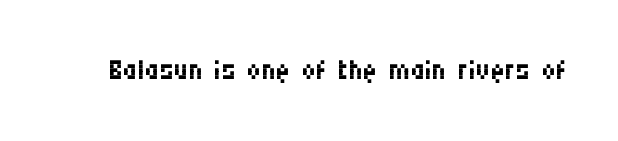
The image shows 40 px regular-weight, condensed sans-serif type, upright; set normal letter spacing, not underlined; medium stroke contrast and a large x-height.
